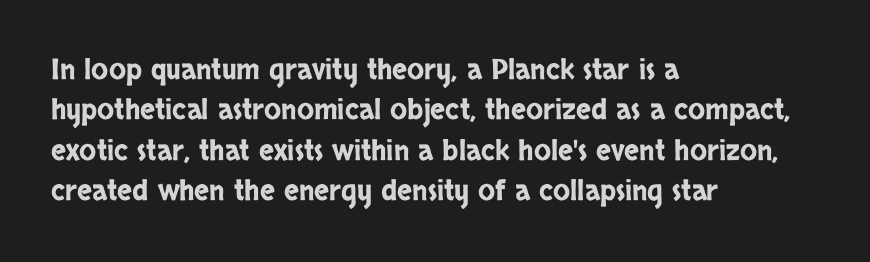
When letters stand straight like this, we call the style roman or upright. Successive baselines arrive at the customary interval. A bare baseline throughout the passage. The passage shown has conventional tracking throughout. Looks like regular typesetting: each glyph gets only the width it needs. The rendering anchors every line to the left-hand side.
